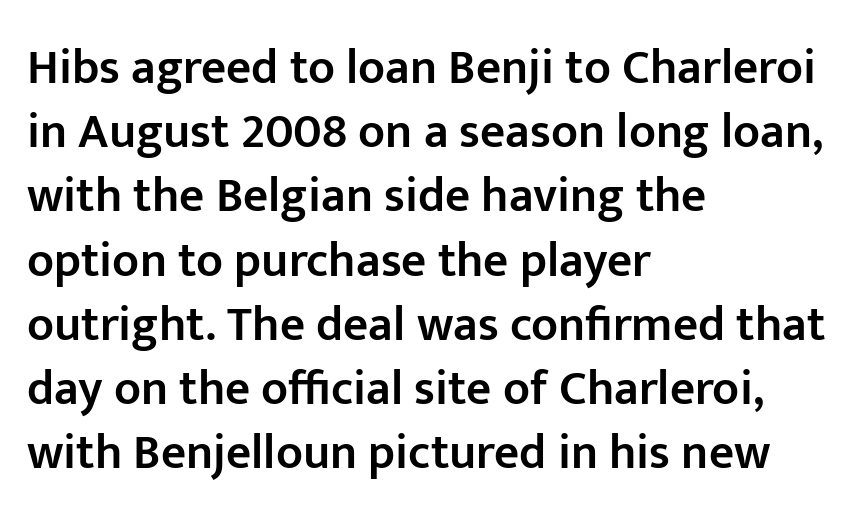
The space beneath each line is pristine and unruled. Horizontal alignment here is leftward, the default for most running prose. Proportional: the letters do not fall into vertical columns. The typesetting leans somewhat heavy: a semibold. Ascenders rise straight up at ninety degrees.
